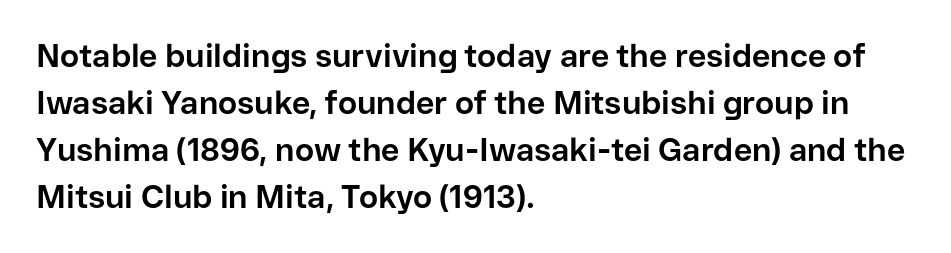
The image shows 32 px bold sans-serif type, upright; set left-aligned, normal line spacing (1.47x), normal letter spacing, not underlined; low stroke contrast and a medium x-height.
